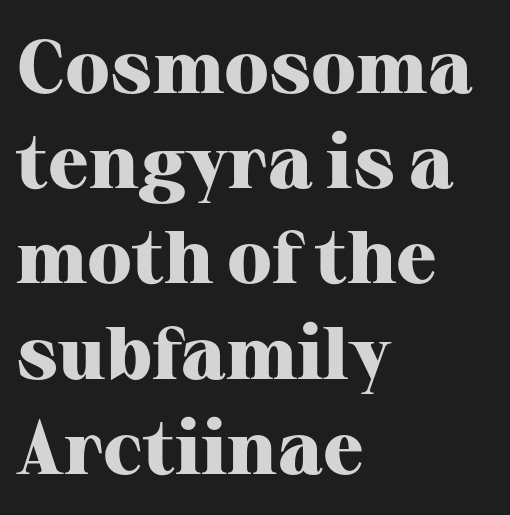
The image shows 75 px heavy serif type, upright; set left-aligned, normal line spacing (1.27x), normal letter spacing, not underlined; high stroke contrast and a medium x-height.
